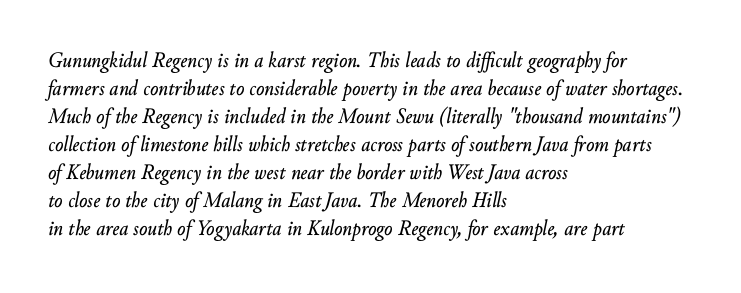
The image shows 22 px text type, italic (leaning right); set left-aligned, normal line spacing (1.27x), normal letter spacing, not underlined.
